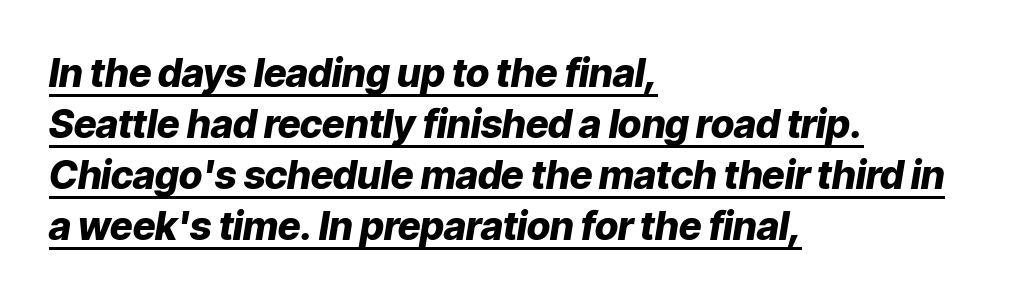
{"italic": "yes", "lean": "right", "slant_degrees": 9, "bold": "yes", "weight": "heavy", "width": "normal", "stroke_contrast": "low", "x_height": "medium", "monospaced": "no", "underline": "yes", "align": "left", "line_spacing": "normal", "line_spacing_ratio": 1.31, "letter_spacing": "normal", "letter_spacing_em": 0.0, "glyph_px": 39}
